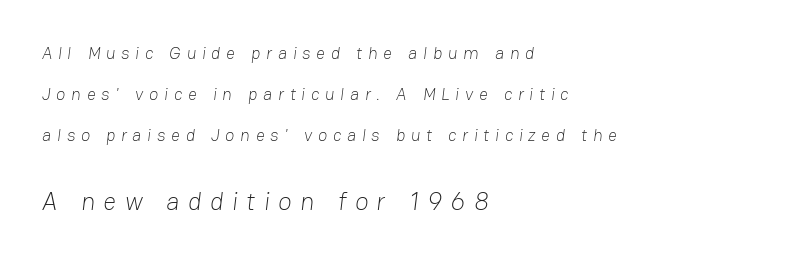
In terms of letterspacing, this is a distinctly airy, spread setting. Rule under the text: the space is simply empty. The emphasis by scale lands on block number two, below. Stroke mass is kept to a normal reading level or below. The typesetter chose a ragged-right arrangement here.
